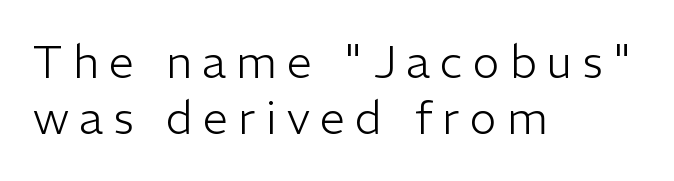
{"serif": "no", "italic": "no", "bold": "no", "weight": "light", "width": "normal", "stroke_contrast": "low", "x_height": "medium", "monospaced": "no", "underline": "no", "align": "left", "line_spacing": "normal", "line_spacing_ratio": 1.25, "letter_spacing": "wide", "letter_spacing_em": 0.23, "glyph_px": 45}
